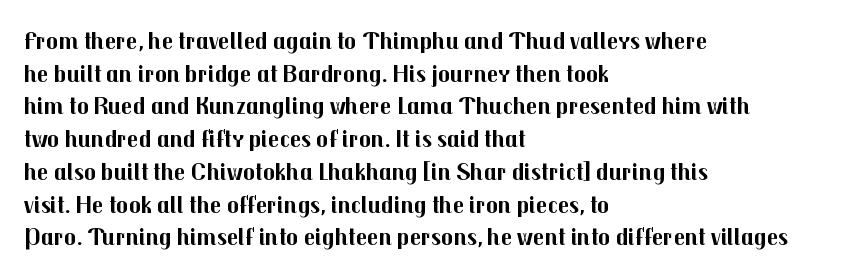
Q: Is the text bold? A: Yes.
Q: Is the text italic (slanted)? A: No, it is upright.
Q: Is the text underlined? A: No.
Q: How is the paragraph aligned? A: Left-aligned.
Q: Is the spacing between letters normal or unusually wide? A: Normal.
Q: Is the spacing between lines tight, normal or loose? A: Normal.
